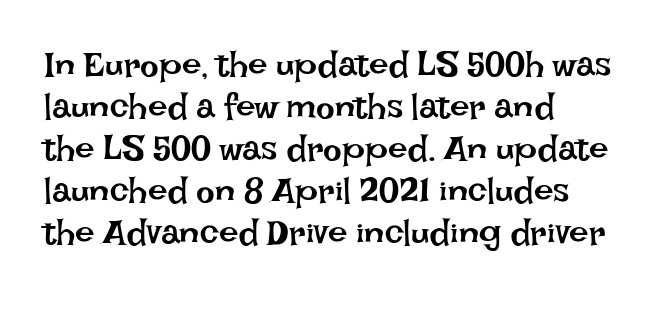
The image shows 35 px regular-weight type, upright; set line spacing 1.2x, normal letter spacing, not underlined; low stroke contrast and a large x-height.
